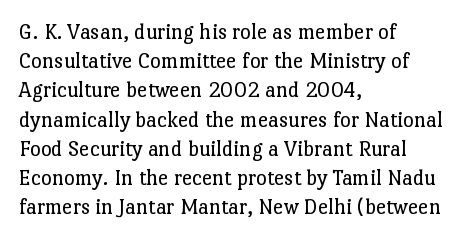
The image shows 23 px text type, upright; set left-aligned, normal line spacing (1.27x), normal letter spacing, not underlined.
